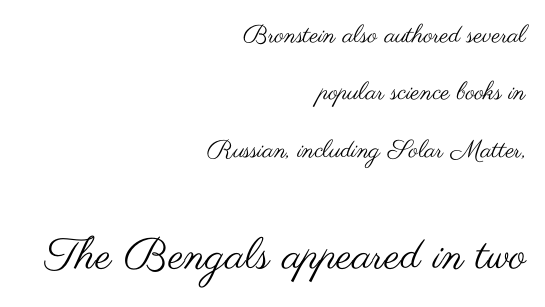
Q: Is the text bold? A: No.
Q: Is the text italic (slanted)? A: Yes.
Q: Is the typeface a serif or a sans-serif typeface? A: Sans-serif.
Q: Is the text underlined? A: No.
Q: How is the paragraph aligned? A: Right-aligned.
Q: Is the spacing between letters normal or unusually wide? A: Normal.
Q: Is the spacing between lines tight, normal or loose? A: Loose.
Q: Which block of text is set in a larger size, the first (top) or the second (bottom)? A: The second (bottom) one.
Q: Width (condensed, normal, or wide)? A: Wide.
Q: Stroke contrast? A: Medium.
Q: x-height? A: Small.
Q: Monospaced? A: No.
